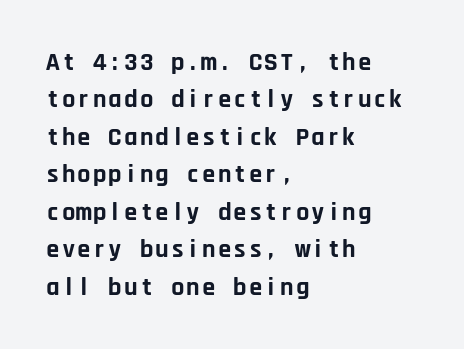
When letters stand straight like this, we call the style roman or upright. A clean baseline with only descenders dipping below it. Horizontally, the lines are justified to the leading edge only. Is there much room between lines? A standard amount, neither cramped nor airy.
